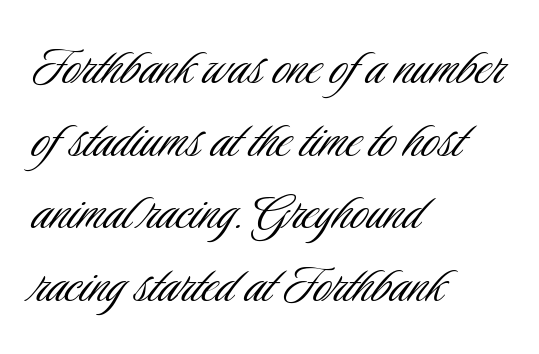
Q: Is the text bold? A: No.
Q: Is the text italic (slanted)? A: Yes.
Q: Is the typeface a serif or a sans-serif typeface? A: Sans-serif.
Q: Is the text underlined? A: No.
Q: How is the paragraph aligned? A: Left-aligned.
Q: Is the spacing between letters normal or unusually wide? A: Normal.
Q: Width (condensed, normal, or wide)? A: Condensed.
Q: Stroke contrast? A: Low.
Q: x-height? A: Small.
Q: Monospaced? A: No.
